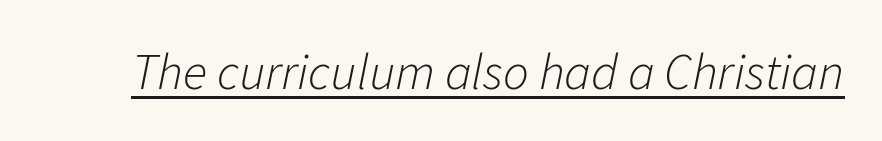
{"italic": "yes", "lean": "right", "slant_degrees": 11, "bold": "no", "weight": "light", "width": "normal", "stroke_contrast": "low", "x_height": "medium", "monospaced": "no", "underline": "yes", "letter_spacing": "normal", "letter_spacing_em": 0.0, "glyph_px": 51}
